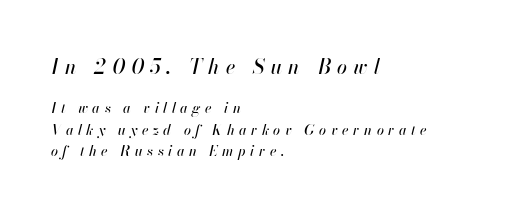
The image shows 20 px text type, italic (leaning right); set left-aligned, normal line spacing (1.52x), unusually wide letter spacing (+0.32 em), not underlined; the first (top) block is 1.43x larger.
